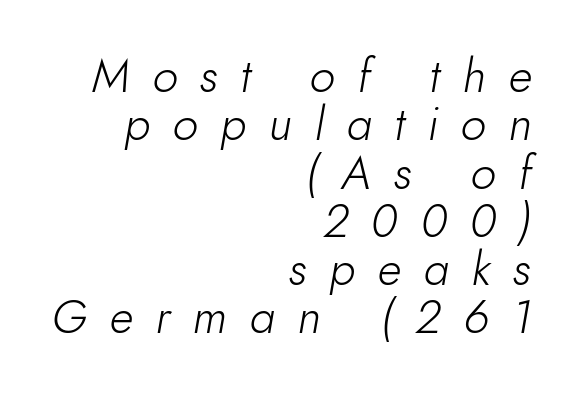
The image shows 46 px light type, italic (leaning right); set right-aligned, tight line spacing (1.05x), unusually wide letter spacing (+0.49 em), not underlined; low stroke contrast and a small x-height.
